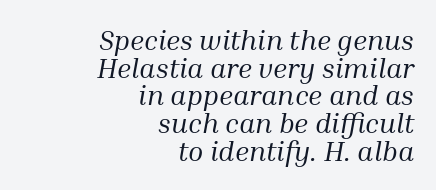
The image shows 28 px regular-weight serif type, italic (leaning right); set right-aligned, tight line spacing (0.99x), normal letter spacing, not underlined; medium stroke contrast and a medium x-height.
